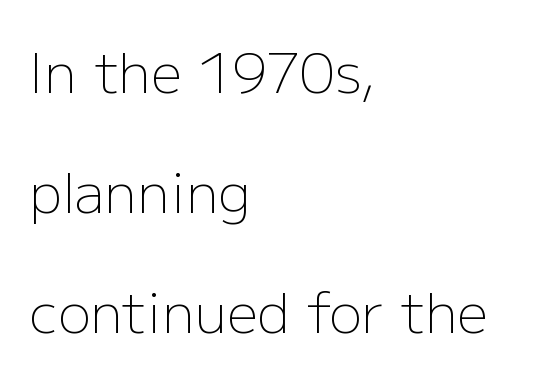
Q: Is the text bold? A: No.
Q: Is the text italic (slanted)? A: No, it is upright.
Q: Is the typeface a serif or a sans-serif typeface? A: Sans-serif.
Q: Is the text underlined? A: No.
Q: How is the paragraph aligned? A: Left-aligned.
Q: Is the spacing between letters normal or unusually wide? A: Normal.
Q: Is the spacing between lines tight, normal or loose? A: Loose.
Q: Width (condensed, normal, or wide)? A: Normal.
Q: Stroke contrast? A: Low.
Q: x-height? A: Medium.
Q: Monospaced? A: No.
